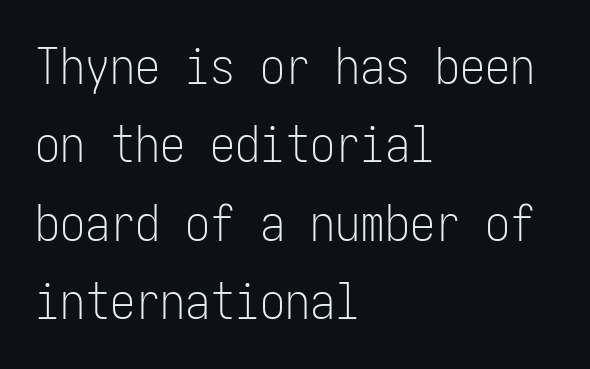
Q: Is the text bold? A: No.
Q: Is the text italic (slanted)? A: No, it is upright.
Q: Is the typeface a serif or a sans-serif typeface? A: Sans-serif.
Q: Is the text underlined? A: No.
Q: How is the paragraph aligned? A: Left-aligned.
Q: Is the spacing between letters normal or unusually wide? A: Normal.
Q: Is the spacing between lines tight, normal or loose? A: Normal.
Q: Width (condensed, normal, or wide)? A: Condensed.
Q: Stroke contrast? A: Low.
Q: x-height? A: Medium.
